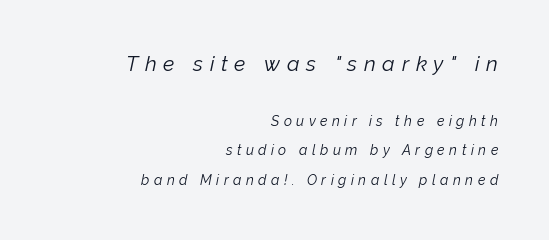
The image shows 21 px text type, italic (leaning right); set right-aligned, loose line spacing (2.1x), unusually wide letter spacing (+0.32 em), not underlined; the first (top) block is 1.5x larger.
